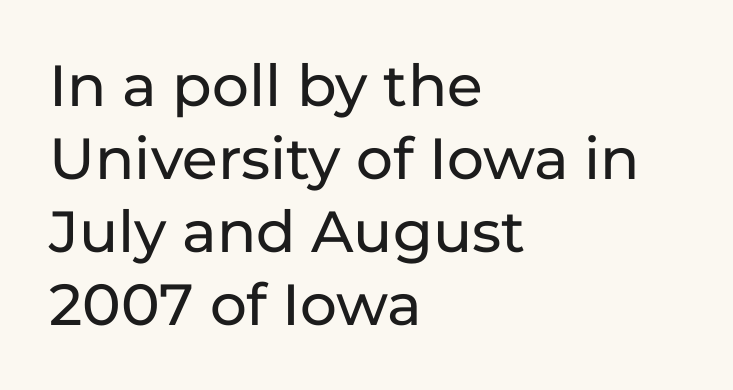
{"serif": "no", "italic": "no", "width": "normal", "stroke_contrast": "low", "x_height": "medium", "monospaced": "no", "underline": "no", "align": "left", "line_spacing": "normal", "line_spacing_ratio": 1.26, "letter_spacing": "normal", "letter_spacing_em": 0.0, "glyph_px": 58}
